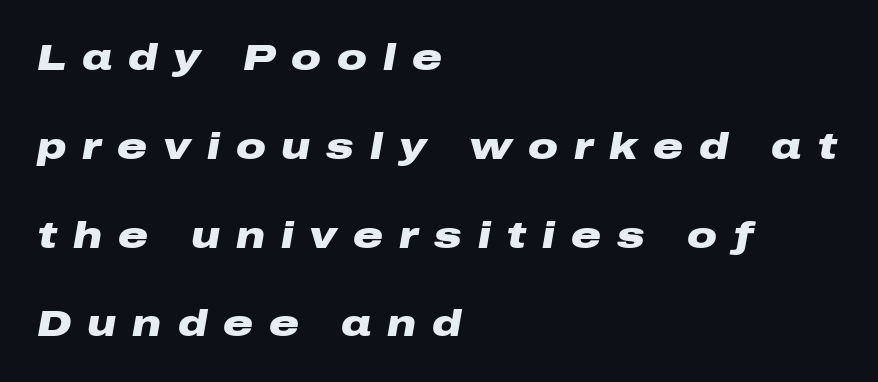
The glyphs have the mass of a bold cut. These lines are set flush left with a ragged right edge. Does the leading feel generous? Absolutely, it's lavish. The letters advance in unequal steps, a hallmark of proportional type. The gaps between neighbouring characters are conspicuously large. Posture: slanted.
